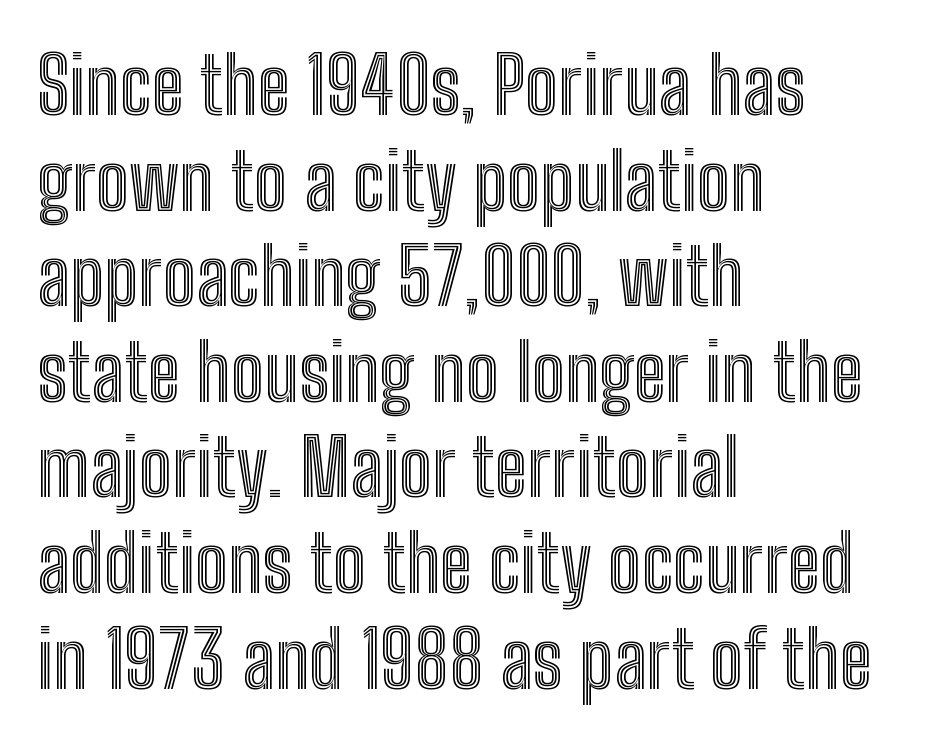
{"italic": "no", "width": "condensed", "x_height": "medium", "monospaced": "no", "underline": "no", "align": "left", "line_spacing_ratio": 1.21, "letter_spacing": "normal", "letter_spacing_em": 0.0, "glyph_px": 79}
